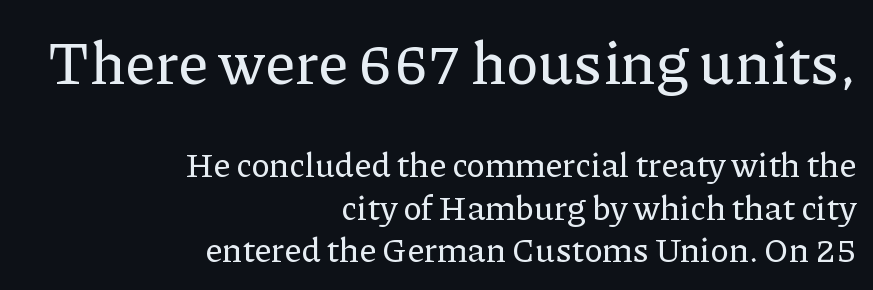
Q: Is the text italic (slanted)? A: No, it is upright.
Q: Is the typeface a serif or a sans-serif typeface? A: Serif.
Q: Is the text underlined? A: No.
Q: How is the paragraph aligned? A: Right-aligned.
Q: Is the spacing between letters normal or unusually wide? A: Normal.
Q: Which block of text is set in a larger size, the first (top) or the second (bottom)? A: The first (top) one.
Q: Width (condensed, normal, or wide)? A: Normal.
Q: Stroke contrast? A: Low.
Q: x-height? A: Medium.
Q: Monospaced? A: No.
